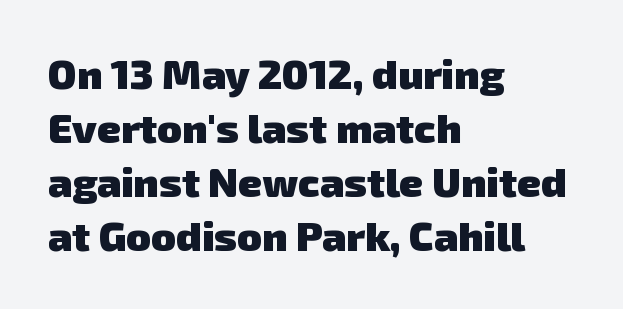
Q: Is the text bold? A: Yes.
Q: Is the typeface a serif or a sans-serif typeface? A: Sans-serif.
Q: Is the text underlined? A: No.
Q: How is the paragraph aligned? A: Left-aligned.
Q: Is the spacing between letters normal or unusually wide? A: Normal.
Q: Is the spacing between lines tight, normal or loose? A: Normal.
Q: Width (condensed, normal, or wide)? A: Normal.
Q: Stroke contrast? A: Low.
Q: x-height? A: Medium.
Q: Monospaced? A: No.
